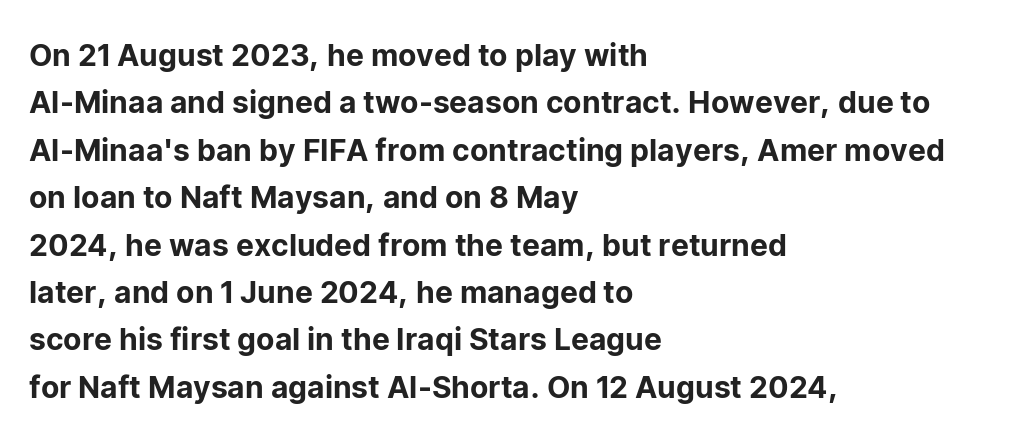
{"serif": "no", "italic": "no", "width": "normal", "stroke_contrast": "low", "x_height": "medium", "monospaced": "no", "underline": "no", "align": "left", "line_spacing": "normal", "line_spacing_ratio": 1.58, "letter_spacing": "normal", "letter_spacing_em": 0.0, "glyph_px": 30}
